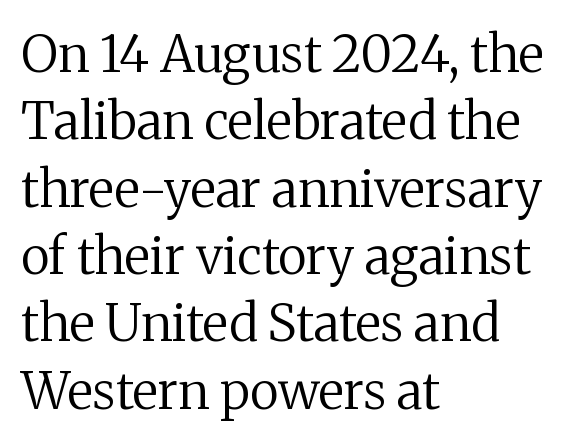
Q: Is the text bold? A: No.
Q: Is the text italic (slanted)? A: No, it is upright.
Q: Is the typeface a serif or a sans-serif typeface? A: Serif.
Q: Is the text underlined? A: No.
Q: How is the paragraph aligned? A: Left-aligned.
Q: Is the spacing between letters normal or unusually wide? A: Normal.
Q: Is the spacing between lines tight, normal or loose? A: Normal.
Q: Width (condensed, normal, or wide)? A: Normal.
Q: Stroke contrast? A: Medium.
Q: x-height? A: Medium.
Q: Monospaced? A: No.
